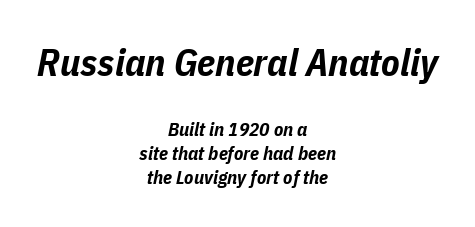
Q: Is the text bold? A: Yes.
Q: Is the text italic (slanted)? A: Yes, it leans right by about 11 degrees.
Q: Is the text underlined? A: No.
Q: How is the paragraph aligned? A: Centered.
Q: Is the spacing between letters normal or unusually wide? A: Normal.
Q: Is the spacing between lines tight, normal or loose? A: Normal.
Q: Which block of text is set in a larger size, the first (top) or the second (bottom)? A: The first (top) one.
Q: Width (condensed, normal, or wide)? A: Condensed.
Q: Stroke contrast? A: Low.
Q: x-height? A: Medium.
Q: Monospaced? A: No.
